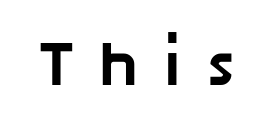
Decoration check: the copy has no underline. This rendering widens character spacing well past its baseline value. Grotesque or geometric, the face here clearly has no serifs. Do the characters align in a grid? No, the font is proportional.
